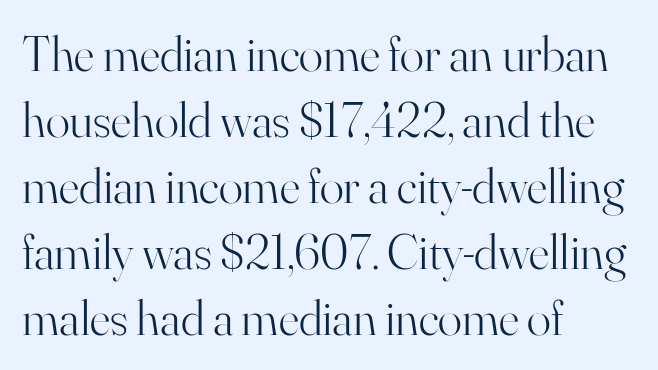
{"serif": "yes", "italic": "no", "bold": "no", "weight": "light", "width": "normal", "stroke_contrast": "high", "x_height": "small", "monospaced": "no", "underline": "no", "align": "left", "line_spacing": "normal", "line_spacing_ratio": 1.32, "letter_spacing": "normal", "letter_spacing_em": 0.0, "glyph_px": 50}
